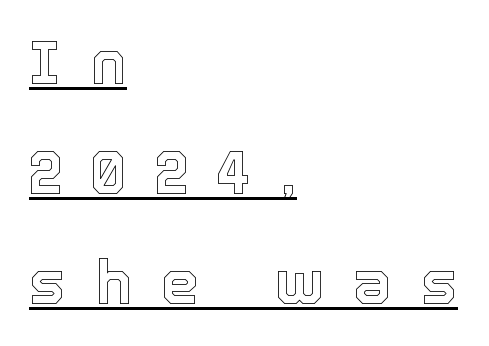
Has an underline been added? It has. The text block is weighted toward the left margin, trailing off unevenly rightward. You could not count columns in this text — the font is proportionally spaced. Quick note: not italic, upright. You could only call the tracking loose — the letters float apart.
